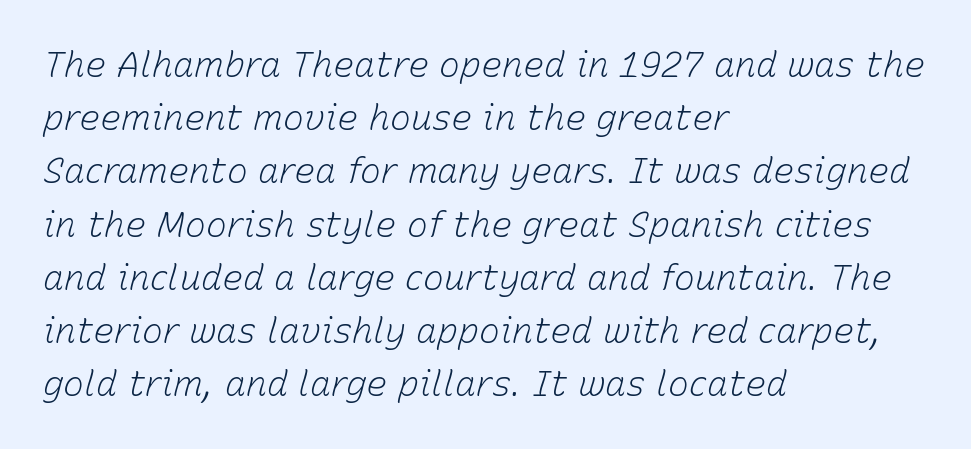
The image shows 35 px light type, italic (leaning right); set left-aligned, normal line spacing (1.52x), normal letter spacing, not underlined; low stroke contrast and a medium x-height.
